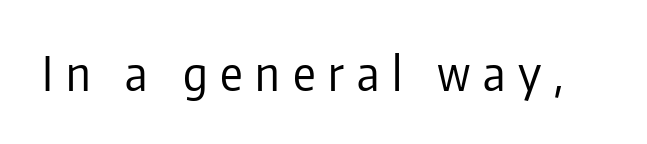
Q: Is the text bold? A: No.
Q: Is the text italic (slanted)? A: No, it is upright.
Q: Is the typeface a serif or a sans-serif typeface? A: Sans-serif.
Q: Is the text underlined? A: No.
Q: Is the spacing between letters normal or unusually wide? A: Unusually wide.
Q: Width (condensed, normal, or wide)? A: Condensed.
Q: Stroke contrast? A: Low.
Q: x-height? A: Medium.
Q: Monospaced? A: No.
